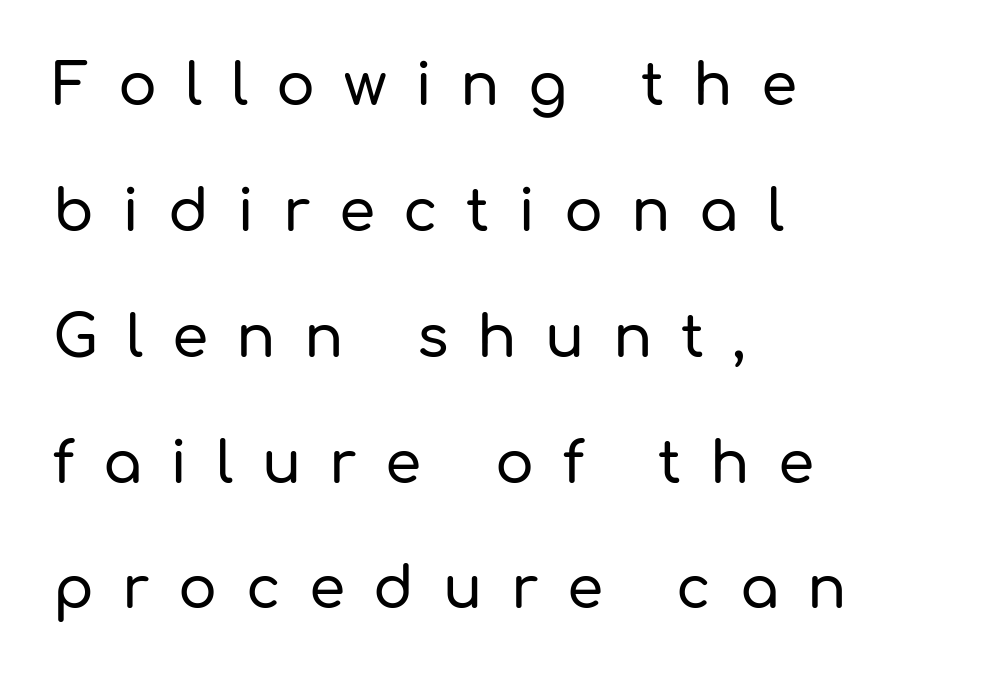
Students, note that the glyphs here are deliberately spaced far apart. To sum up the face: it is a sans, with no serifs. Alignment: flush left. The letters advance in unequal steps, a hallmark of proportional type. The foot of each line stays bare and open. You can tell it's not italic because the verticals are truly vertical.
